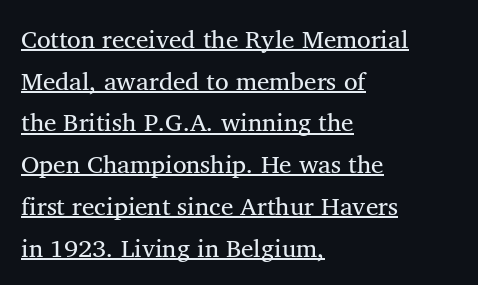
The passage shown has conventional tracking throughout. A normal amount of white space separates one row of letters from the next. Weight: regular or lighter. A student would call this left alignment; a typographer would say flush left, rag right. Notice how the stems are strictly vertical — no italics here.
